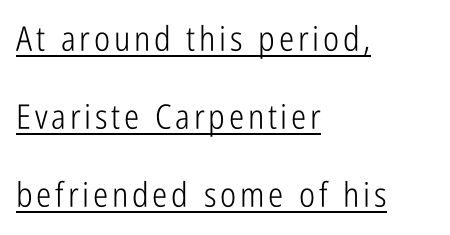
The font's upright variant was chosen for this text. Notice the wide empty band between every row — that's loose leading. This sample has the flowing, uneven cadence of proportional lettering. The face looks like a standard text weight, possibly lighter. Each letter's strokes conclude bluntly, with no projecting serifs.
